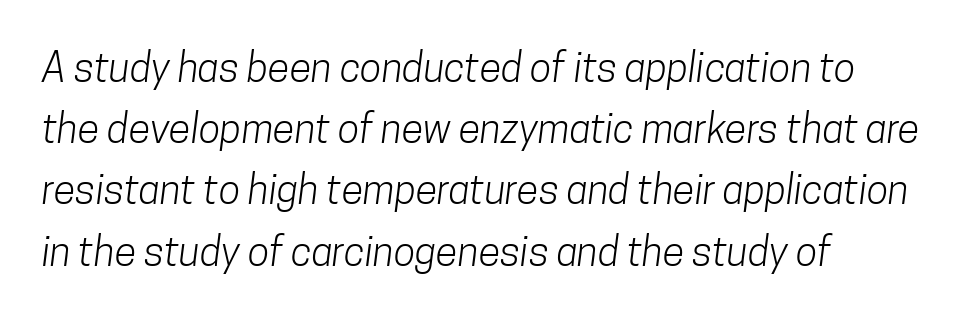
{"serif": "no", "bold": "no", "weight": "light", "width": "condensed", "stroke_contrast": "low", "x_height": "medium", "monospaced": "no", "underline": "no", "align": "left", "line_spacing": "normal", "line_spacing_ratio": 1.53, "letter_spacing": "normal", "letter_spacing_em": 0.0, "glyph_px": 40}
